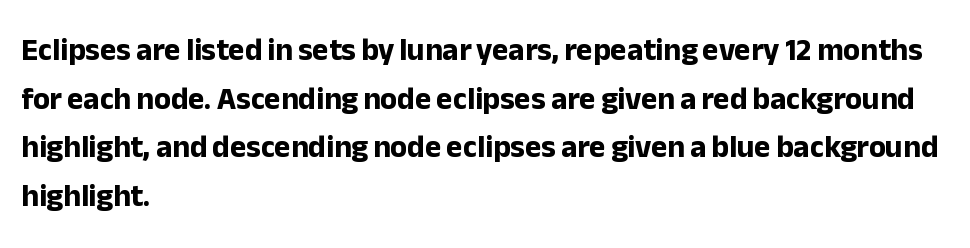
Q: Is the text bold? A: Yes.
Q: Is the text italic (slanted)? A: No, it is upright.
Q: Is the typeface a serif or a sans-serif typeface? A: Sans-serif.
Q: Is the text underlined? A: No.
Q: How is the paragraph aligned? A: Left-aligned.
Q: Is the spacing between letters normal or unusually wide? A: Normal.
Q: Is the spacing between lines tight, normal or loose? A: Normal.
Q: Width (condensed, normal, or wide)? A: Normal.
Q: Stroke contrast? A: Low.
Q: x-height? A: Medium.
Q: Monospaced? A: No.
